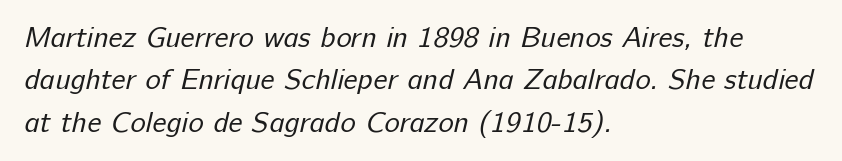
These lines are rendered in a variable-pitch font. The block of text has a typical density, with ordinary space between rows. The area under the type is left untouched. This is sans-serif lettering, the kind often seen on screens and signage. The font is comparable to plain body text, perhaps lighter. Horizontally, the lines are justified to the leading edge only.
